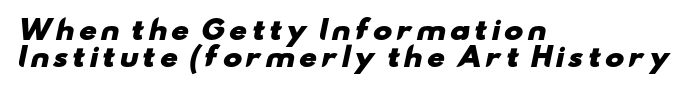
{"bold": "yes", "underline": "no", "align": "left", "line_spacing": "tight", "line_spacing_ratio": 1.02, "glyph_px": 26}
